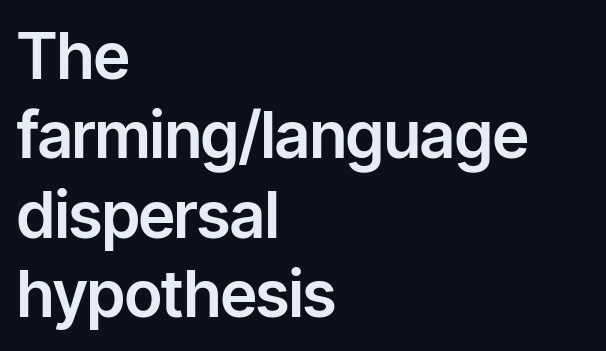
The image shows 64 px sans-serif type, upright; set left-aligned, line spacing 1.24x, normal letter spacing, not underlined; low stroke contrast and a medium x-height.
